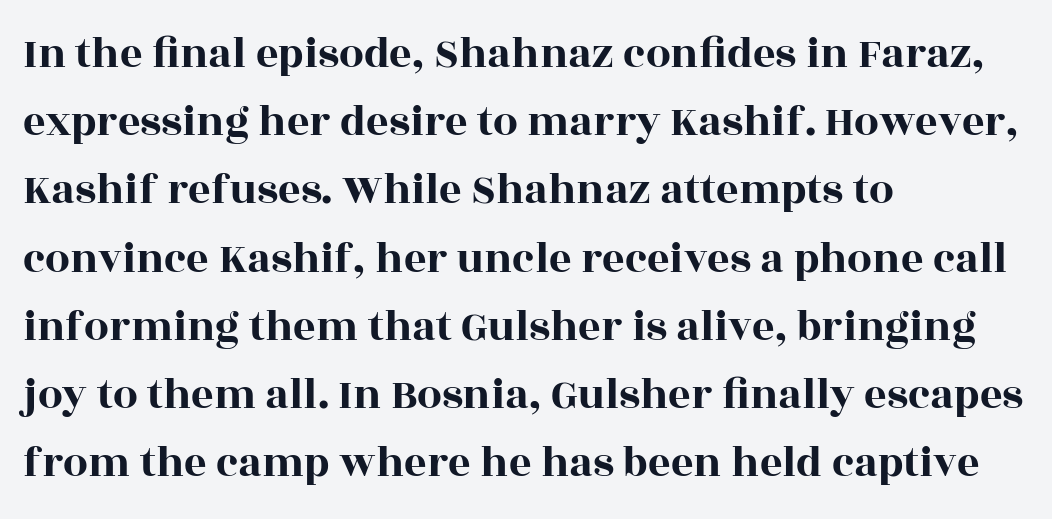
Which margin do the lines hug? The left one — the right edge is uneven. These lines are rendered in a variable-pitch font. The letterforms sit shoulder to shoulder at normal distance. Does the type have serifs? Yes, each stem ends in a small foot. Descenders hang freely into open space. Quick note: interline space is typical.
